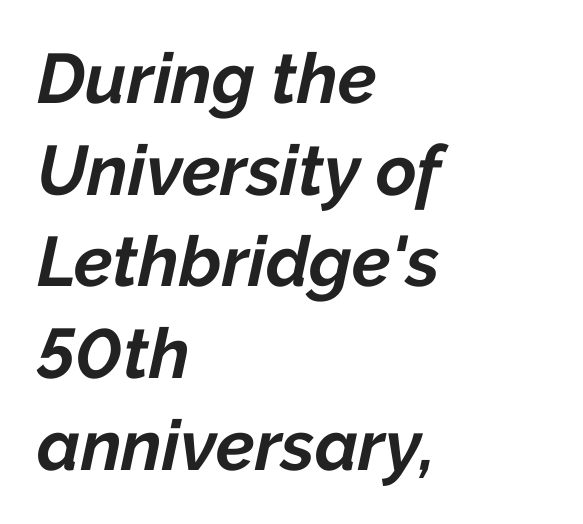
Q: Is the text bold? A: Yes.
Q: Is the text italic (slanted)? A: Yes, it leans right by about 12 degrees.
Q: Is the text underlined? A: No.
Q: How is the paragraph aligned? A: Left-aligned.
Q: Is the spacing between letters normal or unusually wide? A: Normal.
Q: Is the spacing between lines tight, normal or loose? A: Normal.
Q: Width (condensed, normal, or wide)? A: Normal.
Q: Stroke contrast? A: Low.
Q: x-height? A: Medium.
Q: Monospaced? A: No.
